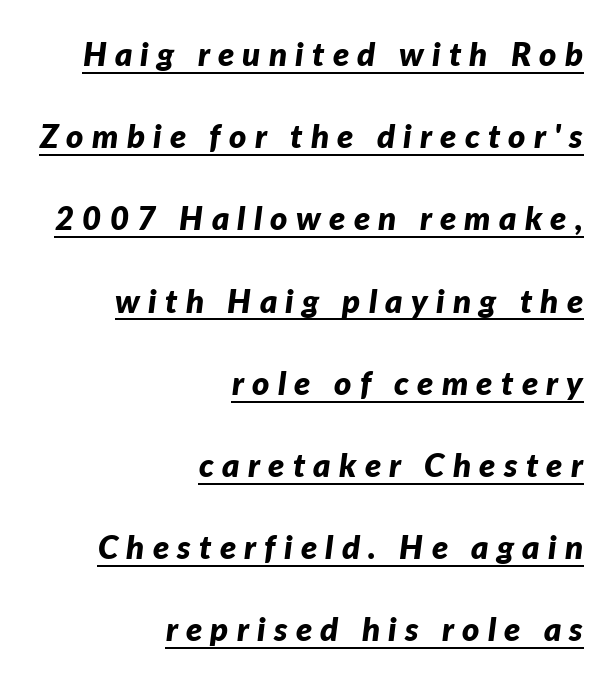
The image shows 33 px bold type, italic (leaning right); set right-aligned, loose line spacing (2.49x), unusually wide letter spacing (+0.25 em), underlined; low stroke contrast and a medium x-height.
